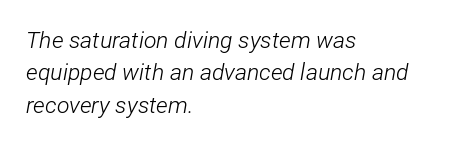
This sample uses plain, unmodified letter spacing. A typesetter would mark this as italic. The letters look calm and open, with moderate or lighter stems. A classic flush-left, rag-right setting is used for this passage. The rendering uses a moderate line-height, typical for paragraphs. Glance below the letters and you will spot only blank space.
